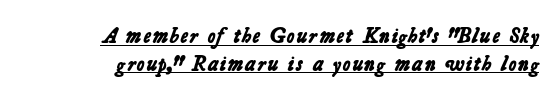
{"bold": "yes", "underline": "yes", "align": "right", "line_spacing": "normal", "line_spacing_ratio": 1.31, "letter_spacing": "normal", "letter_spacing_em": 0.0, "glyph_px": 21}
